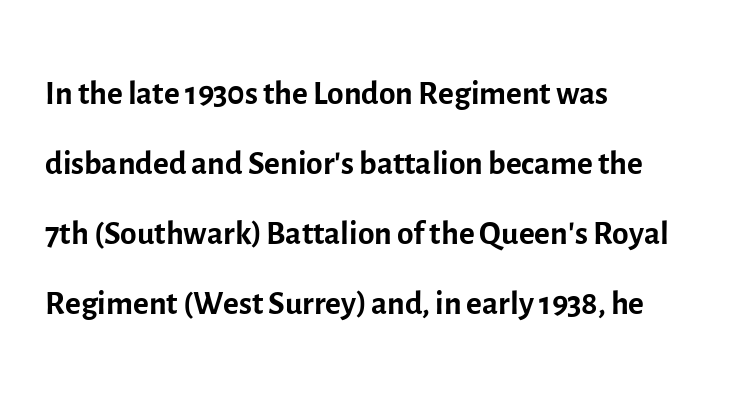
Classification — sans serif. Tracking here is standard; glyphs follow each other at the usual distance. Compared with a typical body face, this is equally light or lighter still. Leading matches the norm, producing a regular column.
